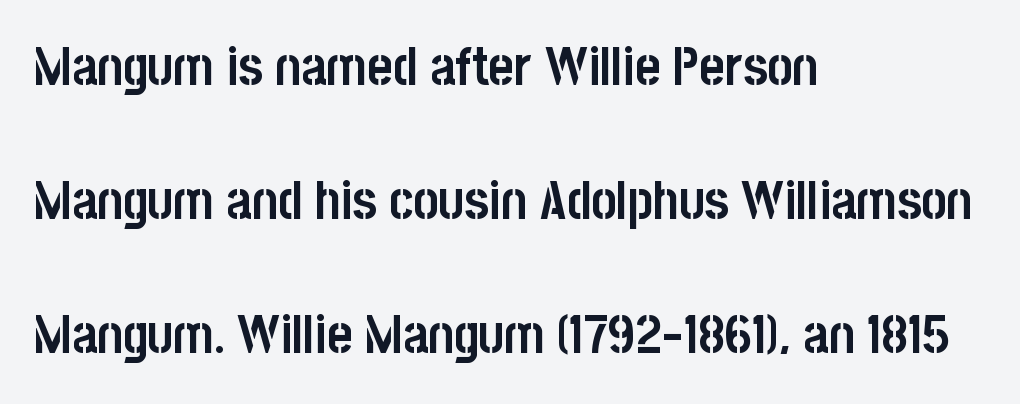
{"serif": "no", "italic": "no", "bold": "yes", "weight": "semibold", "width": "condensed", "stroke_contrast": "low", "x_height": "large", "monospaced": "no", "underline": "no", "align": "left", "line_spacing": "loose", "line_spacing_ratio": 2.48, "letter_spacing": "normal", "letter_spacing_em": 0.0, "glyph_px": 54}
